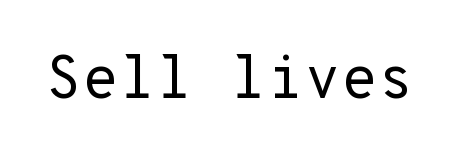
{"serif": "no", "italic": "no", "bold": "no", "weight": "regular", "width": "normal", "stroke_contrast": "low", "x_height": "medium", "monospaced": "yes", "underline": "no", "letter_spacing": "normal", "letter_spacing_em": 0.0, "glyph_px": 60}
